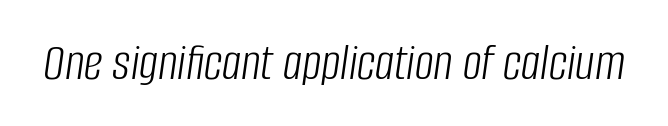
The image shows 53 px light, condensed type, italic (leaning right); set normal letter spacing, not underlined; low stroke contrast and a large x-height.
